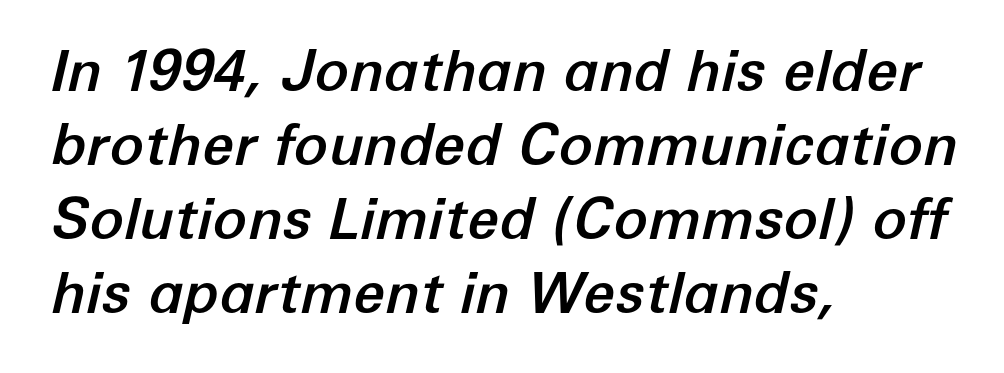
The image shows 57 px text type, italic (leaning right); set left-aligned, normal line spacing (1.3x), normal letter spacing, not underlined; low stroke contrast and a medium x-height.
